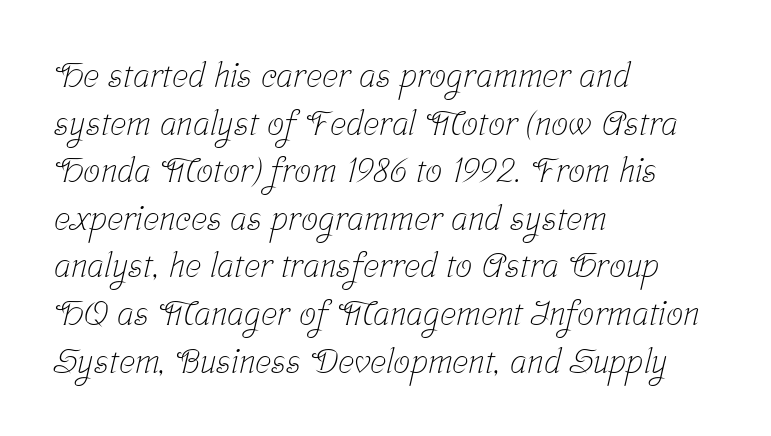
Decoration check: the copy has no underline. Do the characters align in a grid? No, the font is proportional. The space between consecutive lines is moderate. Regarding serifs, this sample has them. Short and long lines alike share a common starting point at left.
